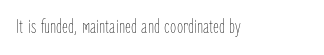
The image shows 20 px text type, upright; set normal letter spacing, not underlined.
